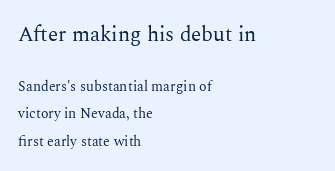
{"italic": "no", "bold": "no", "underline": "no", "align": "left", "line_spacing": "loose", "line_spacing_ratio": 1.96, "letter_spacing": "normal", "letter_spacing_em": 0.0, "larger_block": "first", "size_ratio": 1.5, "glyph_px": 21}
